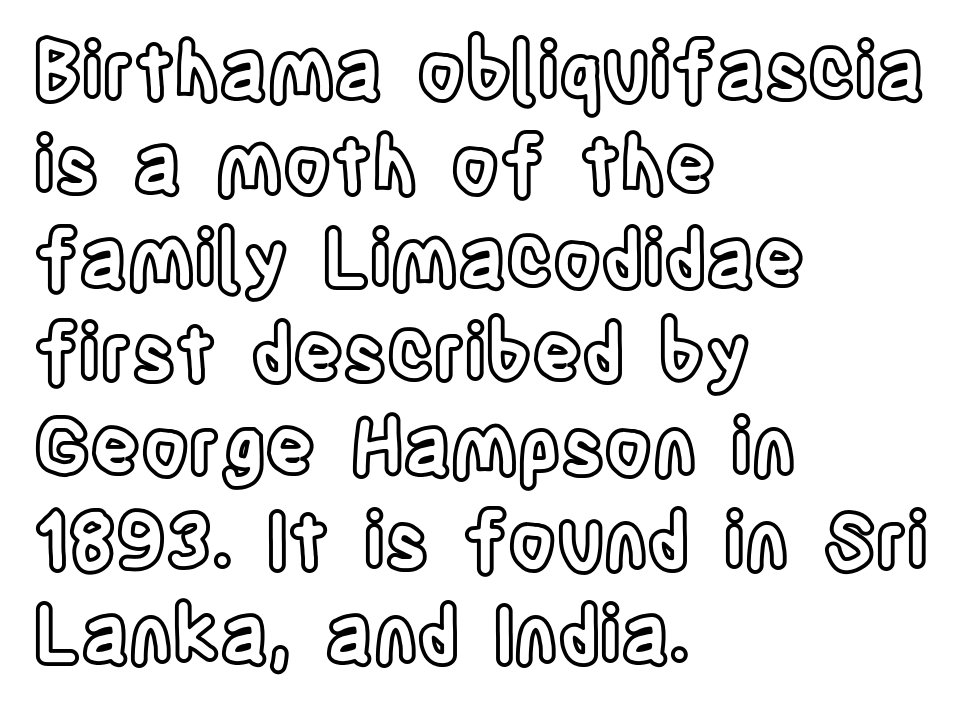
The image shows 77 px condensed type, upright; set left-aligned, line spacing 1.22x, normal letter spacing, not underlined; a large x-height.
